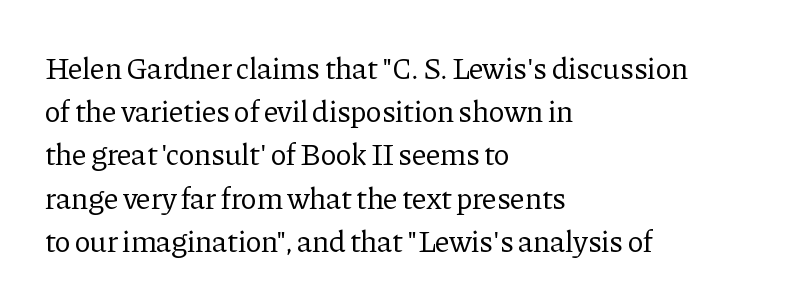
You could not count columns in this text — the font is proportionally spaced. Typeset ragged right — the left edge is the straight one. In terms of letterform style, serifs are clearly present. The letterforms sit shoulder to shoulder at normal distance.
